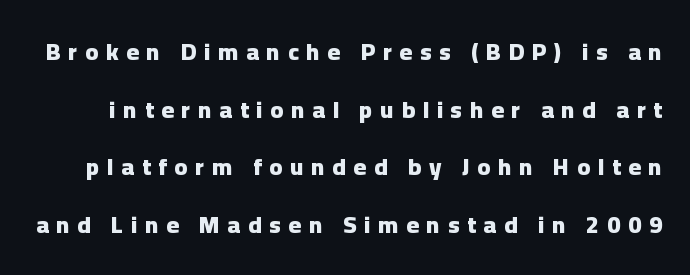
Set as a true bold cut, around the 700 mark. Italic? Not at all — the glyphs are vertical. The space directly below the letters is spotless. What stands out about the letter spacing? Its width — letters are far apart. Quick note: interline space is abundant.
